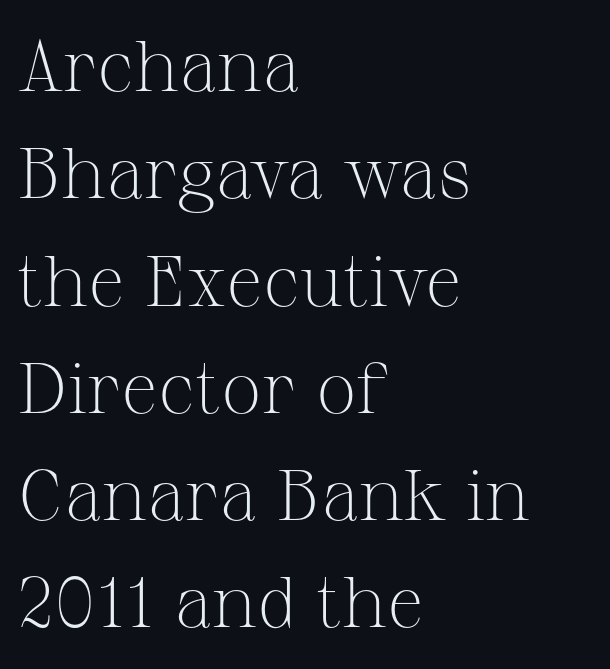
{"serif": "yes", "italic": "no", "bold": "no", "weight": "light", "width": "normal", "stroke_contrast": "medium", "x_height": "medium", "monospaced": "no", "underline": "no", "align": "left", "line_spacing": "normal", "line_spacing_ratio": 1.49, "letter_spacing": "normal", "letter_spacing_em": 0.0, "glyph_px": 72}
